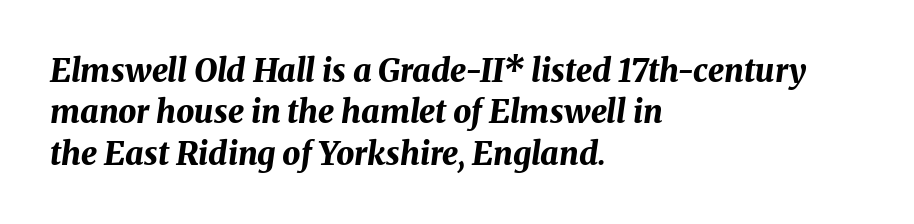
Q: Is the text bold? A: Yes.
Q: Is the text italic (slanted)? A: Yes, it leans right by about 8 degrees.
Q: Is the text underlined? A: No.
Q: How is the paragraph aligned? A: Left-aligned.
Q: Is the spacing between letters normal or unusually wide? A: Normal.
Q: Is the spacing between lines tight, normal or loose? A: Normal.
Q: Width (condensed, normal, or wide)? A: Normal.
Q: Stroke contrast? A: Medium.
Q: x-height? A: Medium.
Q: Monospaced? A: No.
